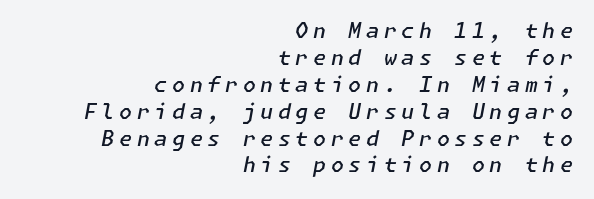
The image shows 21 px text type, italic (leaning right); set right-aligned, normal line spacing (1.28x), unusually wide letter spacing (+0.22 em), not underlined.
